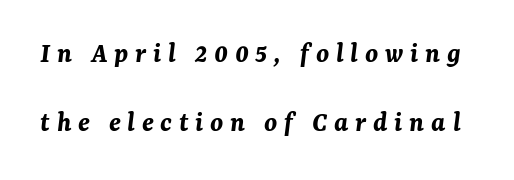
The image shows 29 px bold type, italic (leaning right); set loose line spacing (2.38x), unusually wide letter spacing (+0.23 em), not underlined; medium stroke contrast and a medium x-height.
